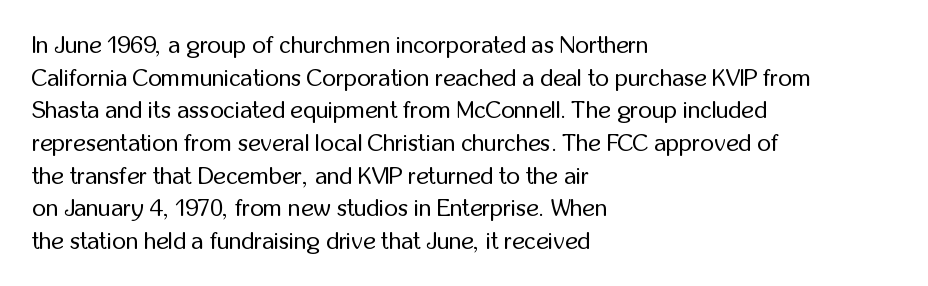
Q: Is the text bold? A: No.
Q: Is the text italic (slanted)? A: No, it is upright.
Q: Is the text underlined? A: No.
Q: How is the paragraph aligned? A: Left-aligned.
Q: Is the spacing between letters normal or unusually wide? A: Normal.
Q: Is the spacing between lines tight, normal or loose? A: Normal.
